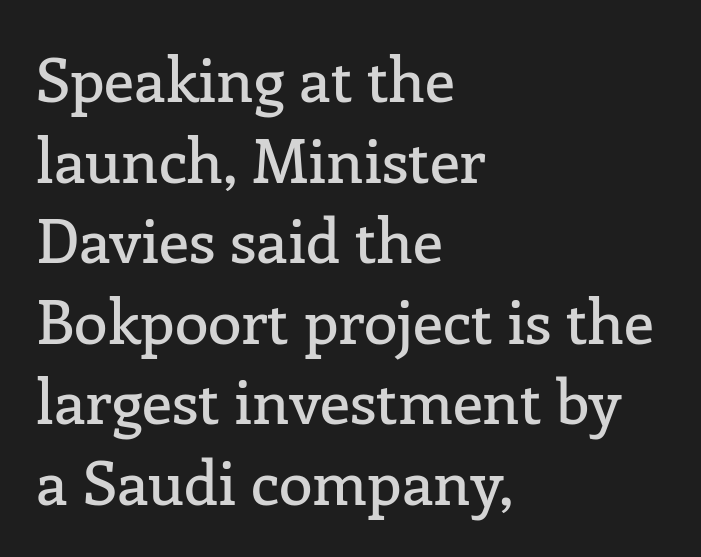
The image shows 61 px serif type, upright; set left-aligned, normal line spacing (1.32x), normal letter spacing, not underlined; low stroke contrast and a medium x-height.
